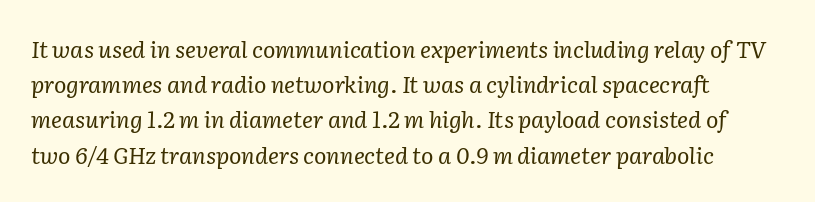
Q: Is the text bold? A: No.
Q: Is the text italic (slanted)? A: Yes, it leans right by about 2 degrees.
Q: Is the text underlined? A: No.
Q: Is the spacing between letters normal or unusually wide? A: Normal.
Q: Is the spacing between lines tight, normal or loose? A: Normal.
